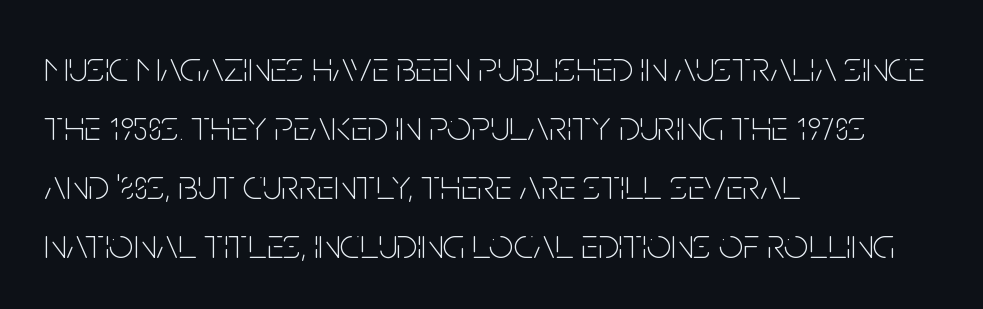
Q: Is the text bold? A: No.
Q: Is the text italic (slanted)? A: No, it is upright.
Q: Is the typeface a serif or a sans-serif typeface? A: Sans-serif.
Q: Is the text underlined? A: No.
Q: How is the paragraph aligned? A: Left-aligned.
Q: Is the spacing between letters normal or unusually wide? A: Normal.
Q: Is the spacing between lines tight, normal or loose? A: Normal.
Q: Width (condensed, normal, or wide)? A: Condensed.
Q: Stroke contrast? A: Low.
Q: x-height? A: Large.
Q: Monospaced? A: No.
